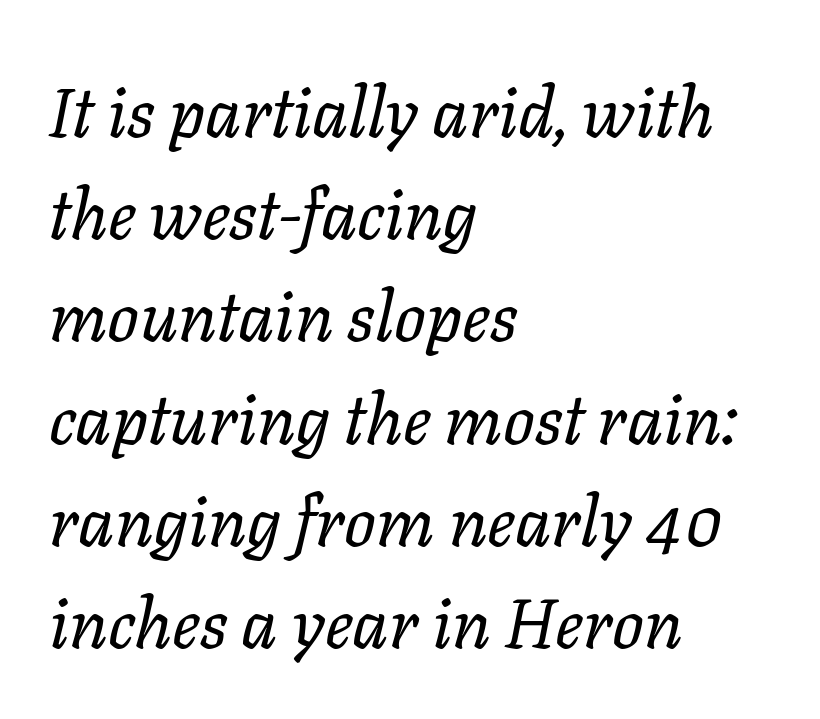
Rows of type keep a routine distance in the vertical direction. Typeset ragged right — the left edge is the straight one. What stands out about the letter spacing? Nothing — it is the standard amount. Weight: regular or lighter.
